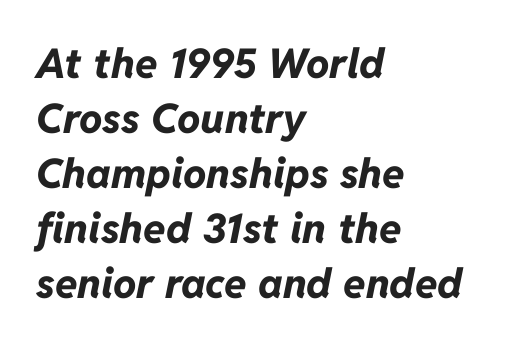
Q: Is the text bold? A: Yes.
Q: Is the text italic (slanted)? A: Yes, it leans right by about 11 degrees.
Q: Is the text underlined? A: No.
Q: How is the paragraph aligned? A: Left-aligned.
Q: Is the spacing between letters normal or unusually wide? A: Normal.
Q: Is the spacing between lines tight, normal or loose? A: Normal.
Q: Width (condensed, normal, or wide)? A: Normal.
Q: Stroke contrast? A: Low.
Q: x-height? A: Medium.
Q: Monospaced? A: No.
